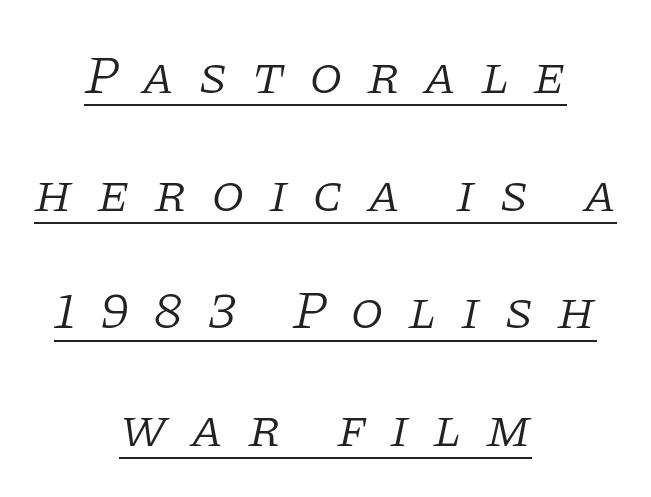
Q: Is the text bold? A: No.
Q: Is the text italic (slanted)? A: Yes, it leans right by about 11 degrees.
Q: Is the typeface a serif or a sans-serif typeface? A: Serif.
Q: Is the text underlined? A: Yes.
Q: How is the paragraph aligned? A: Centered.
Q: Is the spacing between letters normal or unusually wide? A: Unusually wide.
Q: Is the spacing between lines tight, normal or loose? A: Loose.
Q: Width (condensed, normal, or wide)? A: Normal.
Q: Stroke contrast? A: Low.
Q: x-height? A: Large.
Q: Monospaced? A: No.
